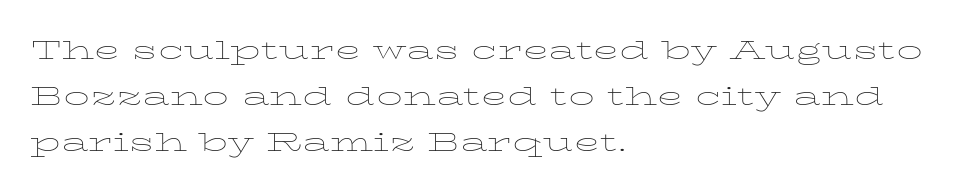
The image shows 34 px thin, wide type, upright; set left-aligned, normal line spacing (1.35x), normal letter spacing, not underlined; low stroke contrast and a medium x-height.
